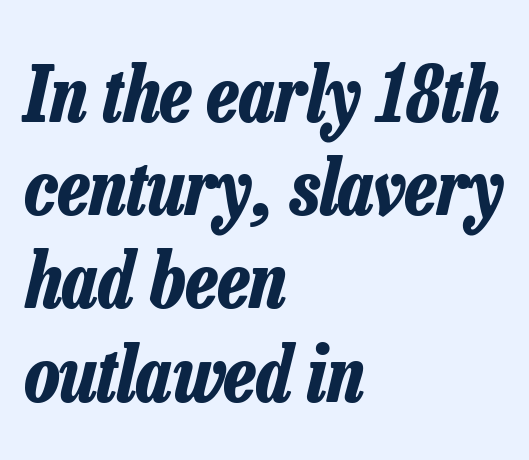
{"italic": "yes", "lean": "right", "slant_degrees": 13, "bold": "yes", "weight": "bold", "width": "condensed", "stroke_contrast": "low", "x_height": "medium", "monospaced": "no", "underline": "no", "align": "left", "line_spacing_ratio": 1.21, "letter_spacing": "normal", "letter_spacing_em": 0.0, "glyph_px": 77}
